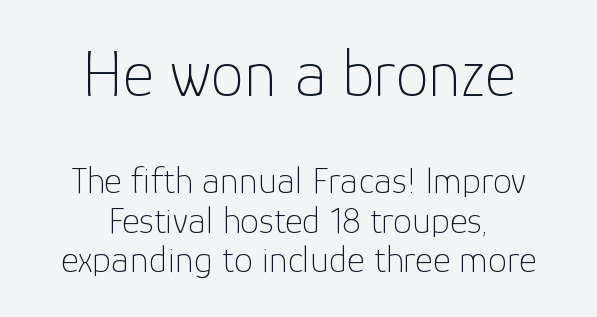
{"serif": "no", "italic": "no", "bold": "no", "weight": "thin", "width": "normal", "stroke_contrast": "low", "x_height": "medium", "monospaced": "no", "underline": "no", "align": "center", "line_spacing": "tight", "line_spacing_ratio": 1.04, "letter_spacing": "normal", "letter_spacing_em": 0.0, "larger_block": "first", "size_ratio": 1.76, "glyph_px": 67}
